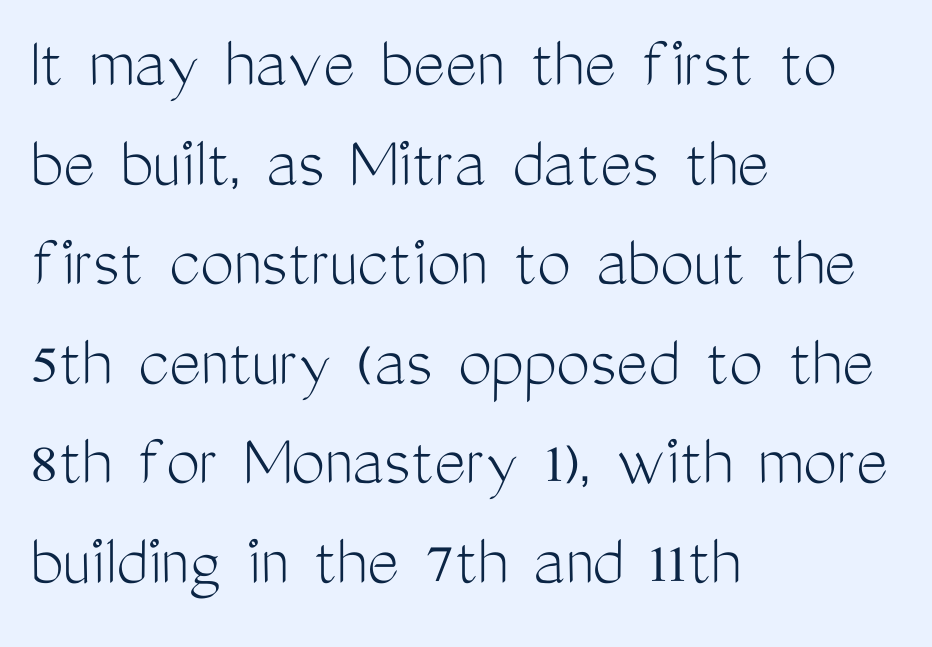
The image shows 76 px light, condensed sans-serif type, upright; set left-aligned, normal line spacing (1.31x), normal letter spacing, not underlined; medium stroke contrast and a medium x-height.
